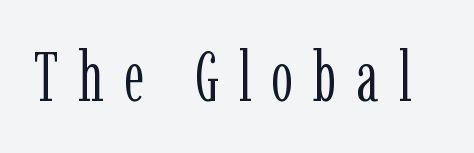
The image shows 70 px light, condensed serif type, upright; set unusually wide letter spacing (+0.28 em), not underlined; low stroke contrast and a medium x-height.
